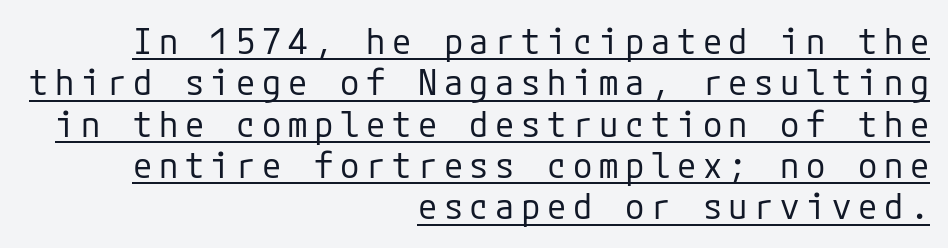
The ragged edge is on the left, which tells us the setting is flush right. This rendering features underlined lettering. Rendered with straight, roman letterforms. Does the type have serifs? No, each stem ends abruptly. Stems here are at most as thick as an everyday book face.
